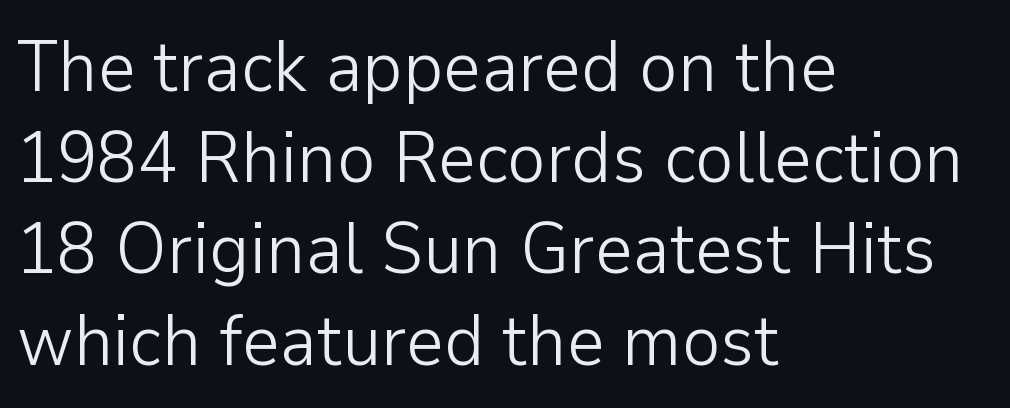
{"serif": "no", "italic": "no", "bold": "no", "weight": "light", "width": "normal", "stroke_contrast": "low", "x_height": "medium", "monospaced": "no", "underline": "no", "align": "left", "line_spacing": "normal", "line_spacing_ratio": 1.25, "letter_spacing": "normal", "letter_spacing_em": 0.0, "glyph_px": 73}
